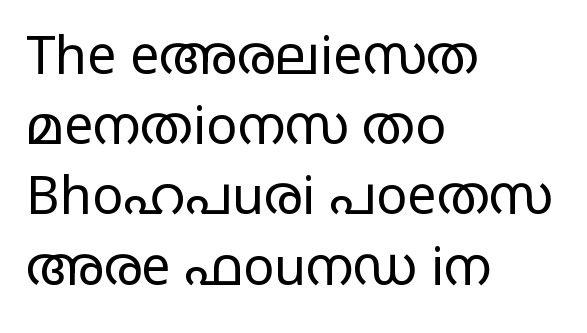
The image shows 52 px regular-weight, wide sans-serif type, upright; set left-aligned, normal line spacing (1.35x), normal letter spacing, not underlined; low stroke contrast and a large x-height.
